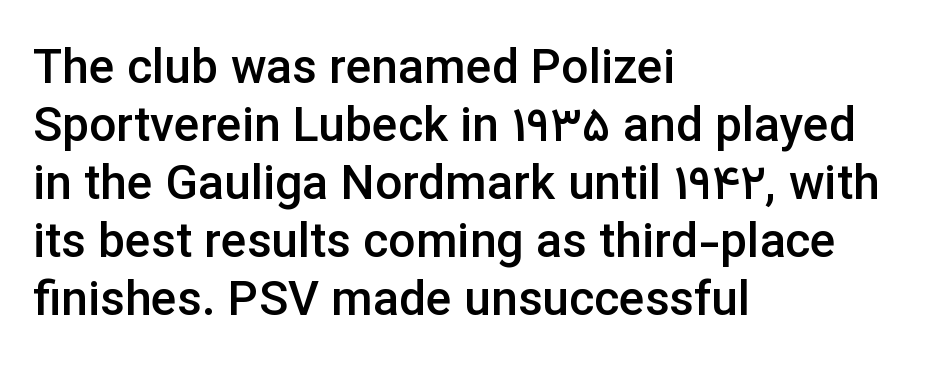
These lines are rendered in a variable-pitch font. The rendering uses a semibold face; strokes are thickened but not to full bold. Stroke terminals: plain, sans-serif. The tracking reads as untouched default to a designer's eye. Italic? Not at all — the glyphs are vertical. Where is the straight margin? On the left.
